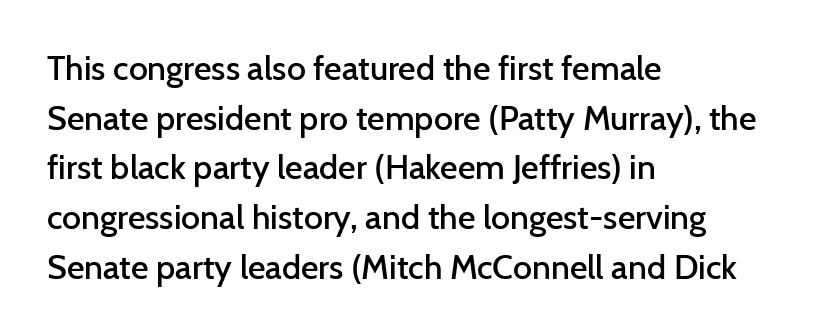
Do the characters align in a grid? No, the font is proportional. The space between consecutive lines is moderate. Casual observation: everything's shoved over to the left. Does the weight exceed regular? Yes, but only to semibold. Are there feet on the stems? There aren't — it's a sans.
